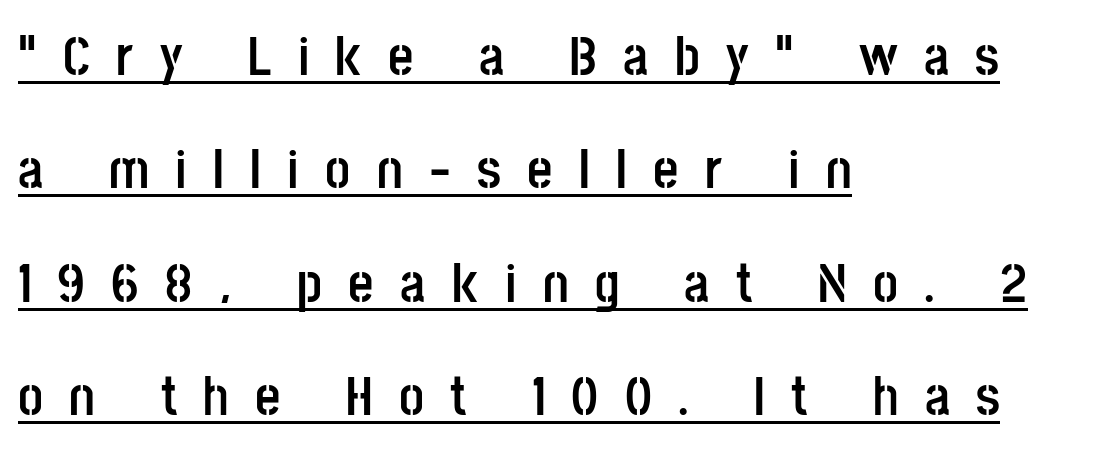
The image shows 55 px semibold, condensed sans-serif type, upright; set left-aligned, loose line spacing (2.06x), unusually wide letter spacing (+0.48 em), underlined; low stroke contrast and a large x-height.
